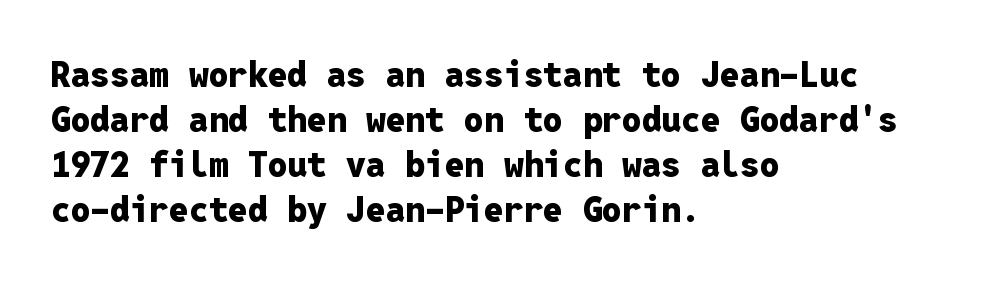
The image shows 35 px heavy sans-serif type, upright, monospaced; set left-aligned, normal line spacing (1.29x), normal letter spacing, not underlined; low stroke contrast and a medium x-height.
